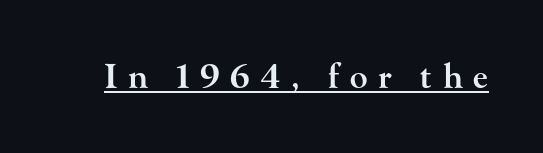
Weight check: semibold — heavier than regular, not quite bold. The lettering holds an erect, upright posture throughout. Tracking value appears strongly positive — letters spread wide. Underlined type. Each letter keeps its own natural width here, so spacing adapts to shape. Examine the stroke ends and you'll spot serifs.
